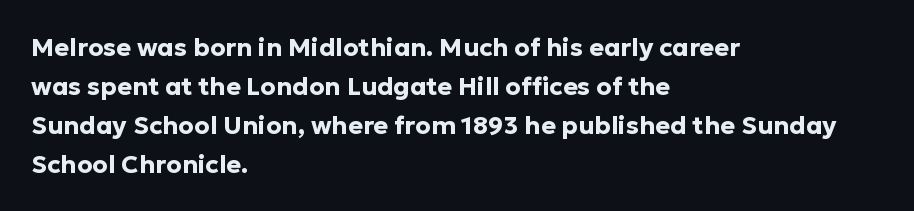
{"italic": "no", "bold": "yes", "underline": "no", "align": "left", "line_spacing": "normal", "line_spacing_ratio": 1.56, "letter_spacing": "normal", "letter_spacing_em": 0.0, "glyph_px": 25}
